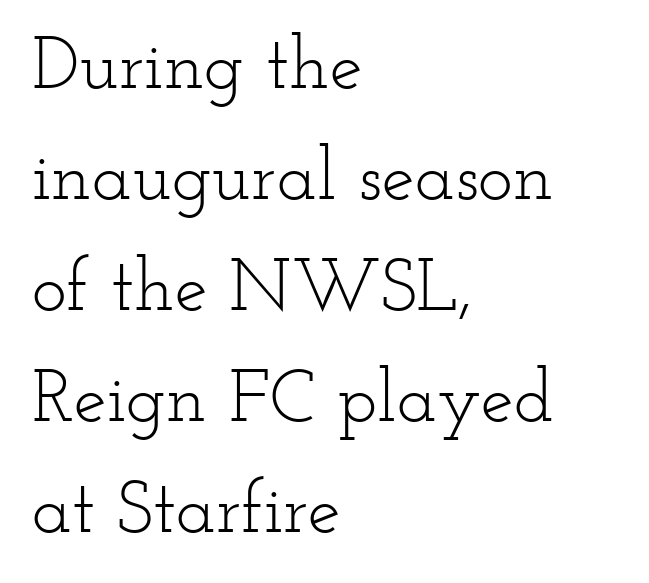
The image shows 74 px light, wide serif type, upright; set left-aligned, normal line spacing (1.5x), normal letter spacing, not underlined; low stroke contrast and a small x-height.
